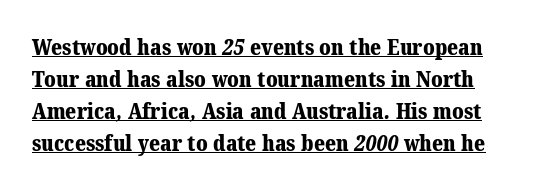
The image shows 21 px bold type; set normal line spacing (1.52x), normal letter spacing, underlined.
